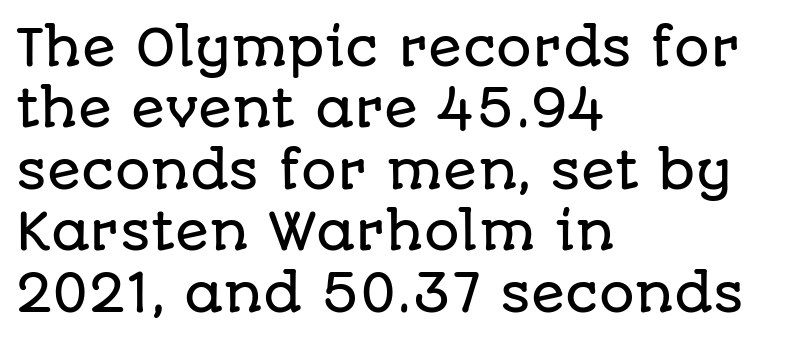
The image shows 50 px sans-serif type, upright; set left-aligned, line spacing 1.23x, normal letter spacing, not underlined; low stroke contrast and a large x-height.
